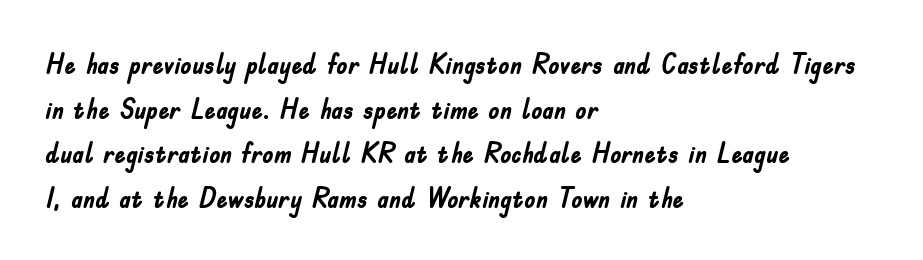
Each letter's strokes conclude bluntly, with no projecting serifs. A dark, heavy texture on the line: the type is bold. Line spacing here is normal. In CSS terms this would be text-align: left.
